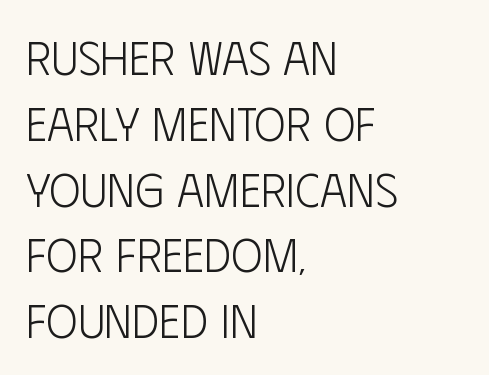
{"serif": "no", "italic": "no", "bold": "no", "weight": "light", "width": "condensed", "stroke_contrast": "low", "x_height": "large", "monospaced": "no", "underline": "no", "align": "left", "line_spacing": "normal", "line_spacing_ratio": 1.4, "letter_spacing": "normal", "letter_spacing_em": 0.0, "glyph_px": 47}
